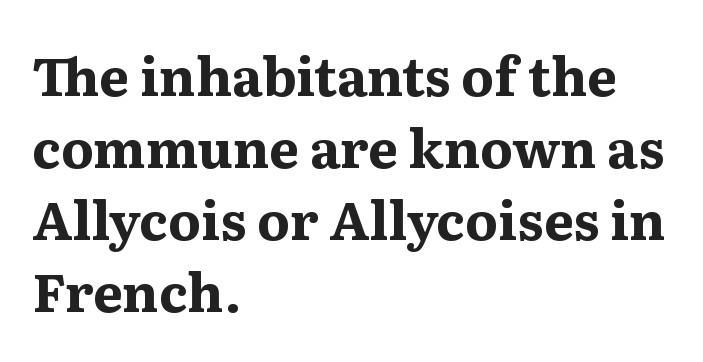
The image shows 53 px bold serif type, upright; set left-aligned, normal line spacing (1.36x), normal letter spacing, not underlined; medium stroke contrast and a medium x-height.
